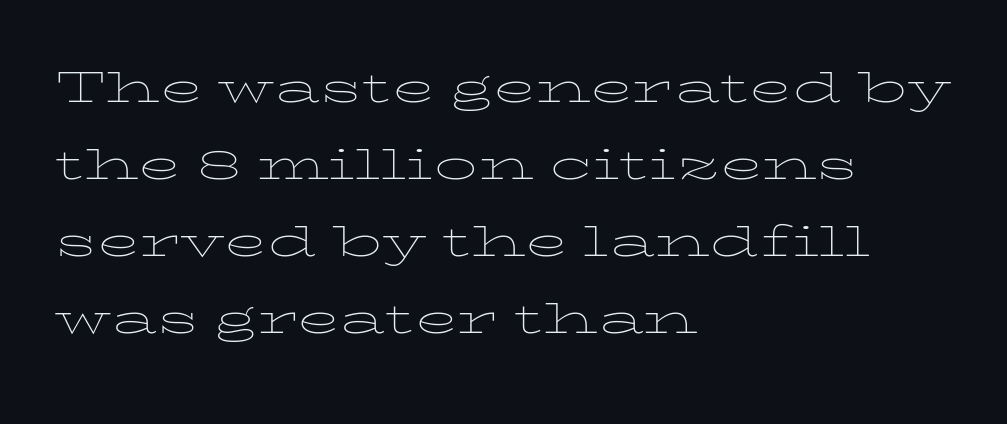
The image shows 57 px thin, wide type, upright; set left-aligned, normal line spacing (1.35x), normal letter spacing, not underlined; low stroke contrast and a medium x-height.
